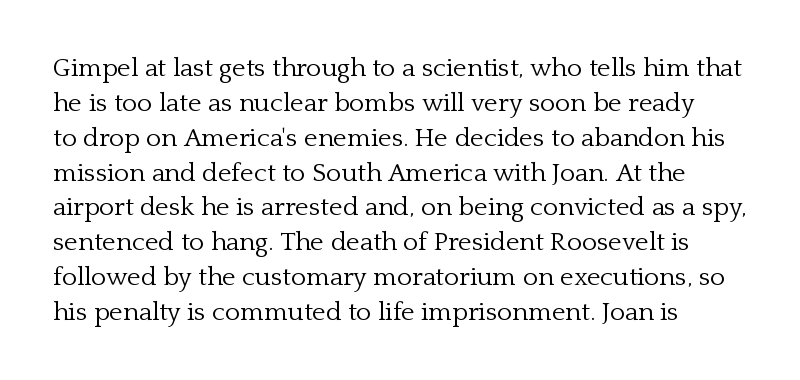
Q: Is the text bold? A: No.
Q: Is the text italic (slanted)? A: No, it is upright.
Q: Is the text underlined? A: No.
Q: Is the spacing between letters normal or unusually wide? A: Normal.
Q: Is the spacing between lines tight, normal or loose? A: Normal.
